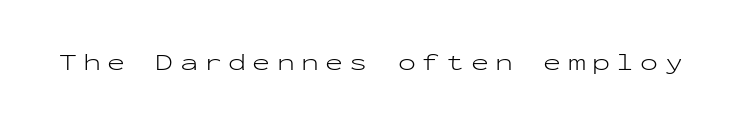
The lettering holds an erect, upright posture throughout. This is not heavy type; no bold has been used. The area under the type is left untouched. Between one letter and the next there's a generous, obvious gap.
